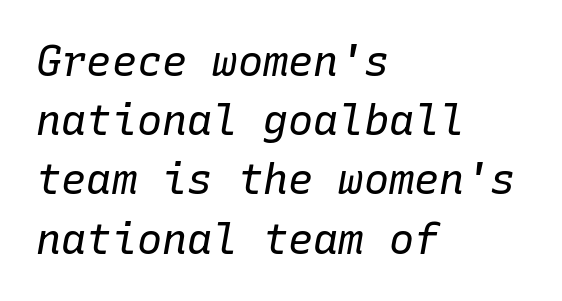
The image shows 42 px regular-weight type, italic (leaning right), monospaced; set left-aligned, normal line spacing (1.41x), normal letter spacing, not underlined; low stroke contrast and a medium x-height.
